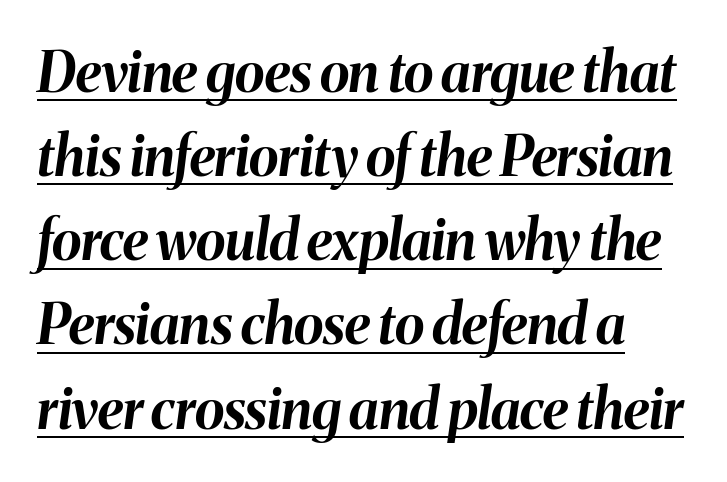
Q: Is the text bold? A: Yes.
Q: Is the text italic (slanted)? A: Yes, it leans right by about 8 degrees.
Q: Is the text underlined? A: Yes.
Q: Is the spacing between letters normal or unusually wide? A: Normal.
Q: Is the spacing between lines tight, normal or loose? A: Normal.
Q: Width (condensed, normal, or wide)? A: Normal.
Q: Stroke contrast? A: Medium.
Q: x-height? A: Medium.
Q: Monospaced? A: No.
